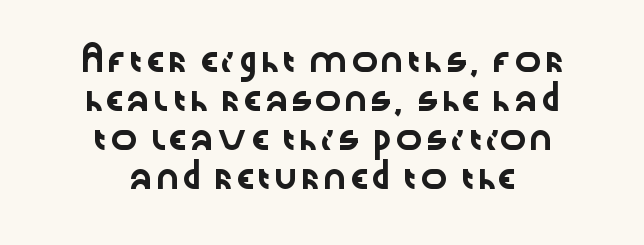
{"italic": "no", "underline": "no", "align": "center", "line_spacing": "normal", "line_spacing_ratio": 1.69, "letter_spacing": "normal", "letter_spacing_em": 0.0, "glyph_px": 23}
